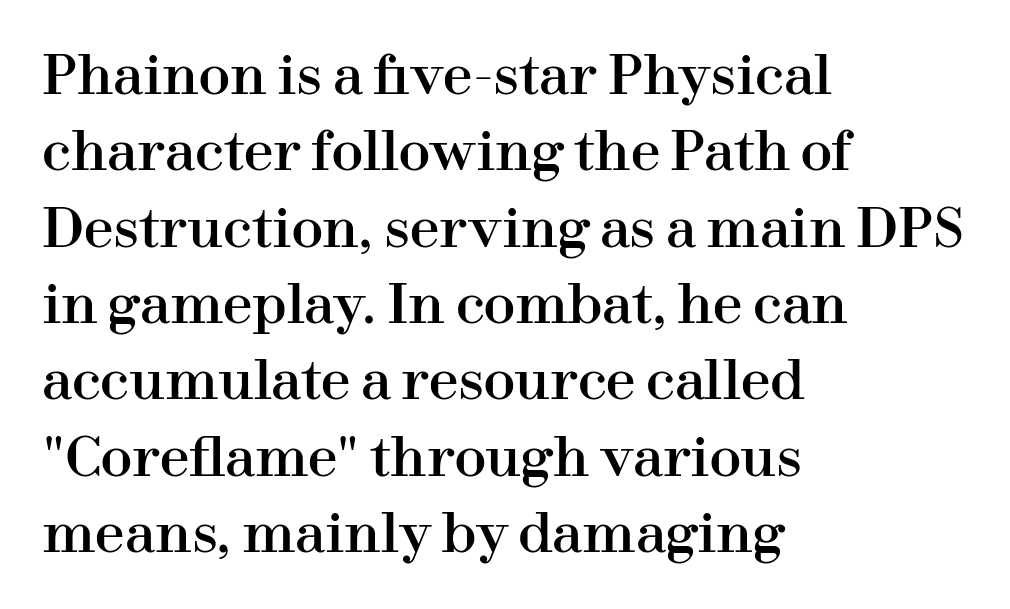
Q: Is the text italic (slanted)? A: No, it is upright.
Q: Is the typeface a serif or a sans-serif typeface? A: Serif.
Q: Is the text underlined? A: No.
Q: How is the paragraph aligned? A: Left-aligned.
Q: Is the spacing between letters normal or unusually wide? A: Normal.
Q: Is the spacing between lines tight, normal or loose? A: Normal.
Q: Width (condensed, normal, or wide)? A: Normal.
Q: Stroke contrast? A: High.
Q: x-height? A: Medium.
Q: Monospaced? A: No.
